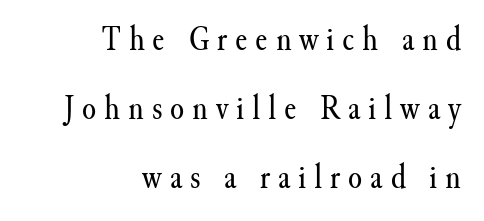
{"serif": "yes", "italic": "no", "bold": "no", "weight": "regular", "width": "normal", "stroke_contrast": "medium", "x_height": "small", "monospaced": "no", "underline": "no", "align": "right", "line_spacing": "loose", "line_spacing_ratio": 1.91, "letter_spacing": "wide", "letter_spacing_em": 0.22, "glyph_px": 36}
